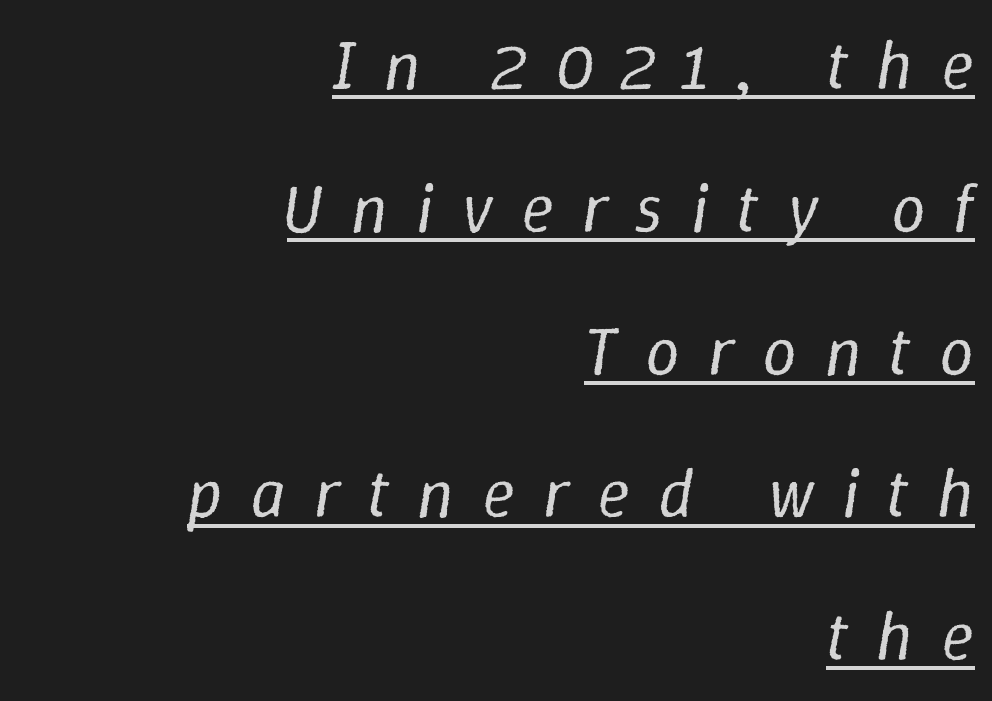
The image shows 69 px regular-weight type, italic (leaning right); set right-aligned, loose line spacing (2.07x), unusually wide letter spacing (+0.4 em), underlined; low stroke contrast and a medium x-height.
